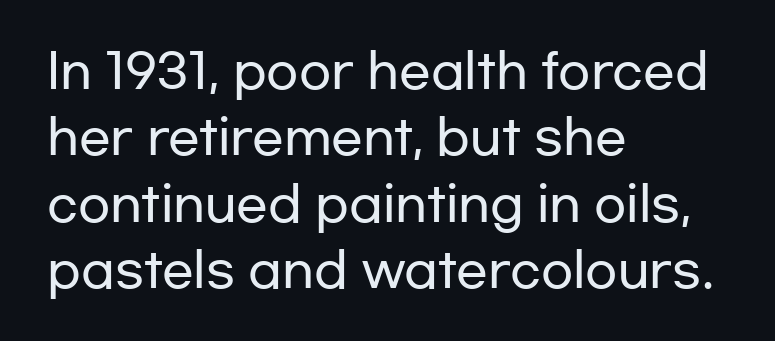
Spacing between characters is what you'd get straight out of the box. Is this a fixed-width face? No — the glyphs have proportional, varying widths. The characters display no serif detailing; their extremities are plain. Underlining? Definitely not there.
